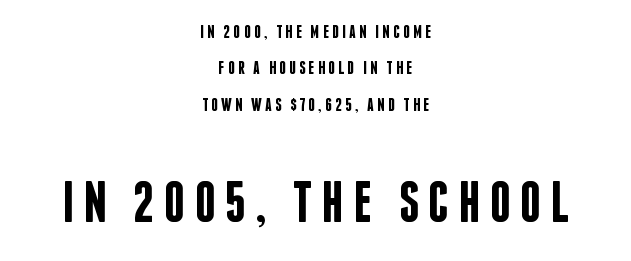
{"serif": "no", "italic": "no", "bold": "semi", "weight": "semibold", "width": "condensed", "stroke_contrast": "low", "x_height": "large", "monospaced": "no", "underline": "no", "align": "center", "line_spacing": "loose", "line_spacing_ratio": 1.91, "larger_block": "second", "size_ratio": 3.05, "glyph_px": 58}
